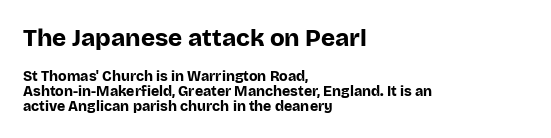
The image shows 24 px bold type, upright; set left-aligned, tight line spacing (1.05x), normal letter spacing, not underlined; the first (top) block is 1.71x larger.
